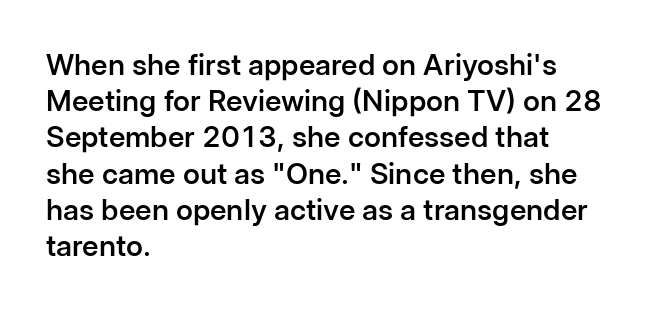
Is there much room between lines? A standard amount, neither cramped nor airy. Spacing verdict: proportional, widths tailored to each character. Type style note: lacks serifs. Letter spacing: default. The letters stand upright; this is a roman face. Typographic density is moderately raised because the face is semibold.
